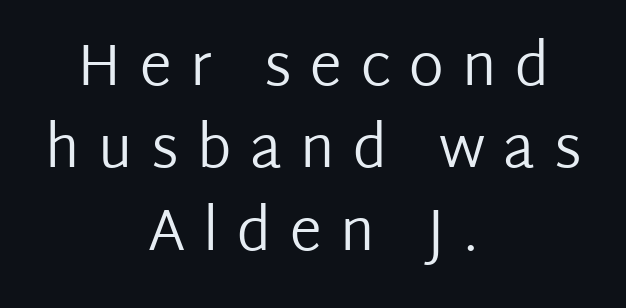
Q: Is the text bold? A: No.
Q: Is the text italic (slanted)? A: No, it is upright.
Q: Is the typeface a serif or a sans-serif typeface? A: Sans-serif.
Q: Is the text underlined? A: No.
Q: How is the paragraph aligned? A: Centered.
Q: Is the spacing between letters normal or unusually wide? A: Unusually wide.
Q: Is the spacing between lines tight, normal or loose? A: Normal.
Q: Width (condensed, normal, or wide)? A: Normal.
Q: Stroke contrast? A: Low.
Q: x-height? A: Medium.
Q: Monospaced? A: No.
